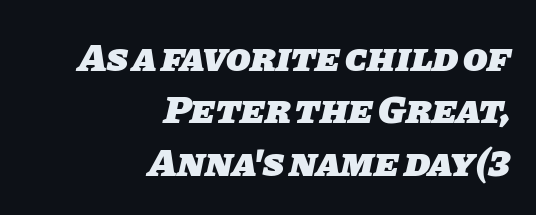
The image shows 40 px heavy type; set right-aligned, normal line spacing (1.31x), normal letter spacing, not underlined; low stroke contrast and a large x-height.
